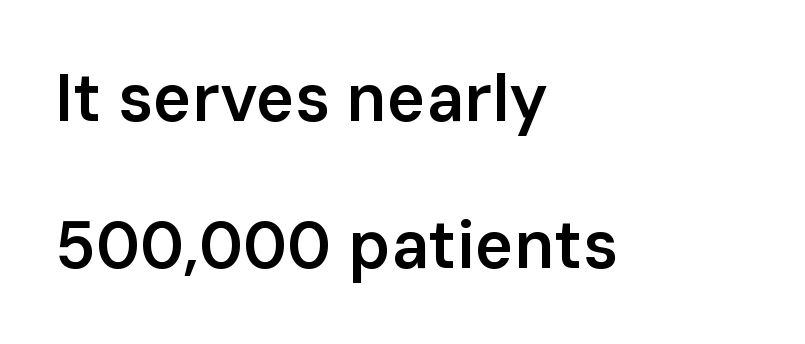
Q: Is the text bold? A: Semi-bold.
Q: Is the text italic (slanted)? A: No, it is upright.
Q: Is the typeface a serif or a sans-serif typeface? A: Sans-serif.
Q: Is the text underlined? A: No.
Q: How is the paragraph aligned? A: Left-aligned.
Q: Is the spacing between letters normal or unusually wide? A: Normal.
Q: Is the spacing between lines tight, normal or loose? A: Loose.
Q: Width (condensed, normal, or wide)? A: Normal.
Q: Stroke contrast? A: Low.
Q: x-height? A: Medium.
Q: Monospaced? A: No.
